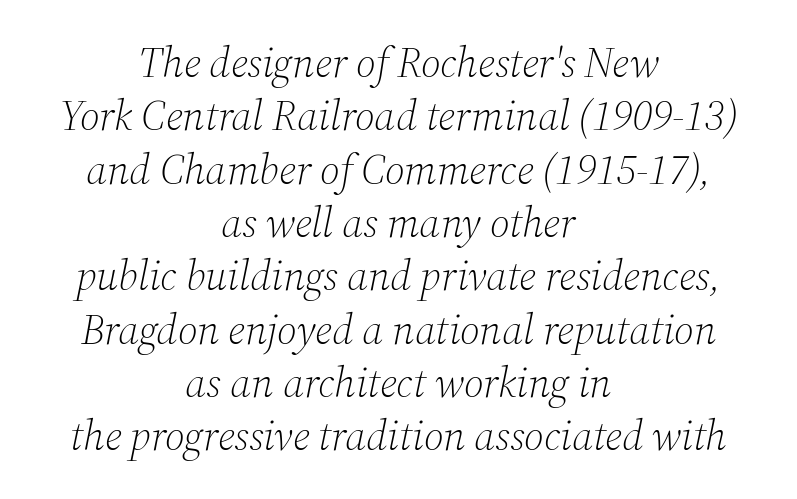
The image shows 42 px light serif type, italic (leaning right); set centered, normal line spacing (1.27x), normal letter spacing, not underlined; medium stroke contrast and a medium x-height.
